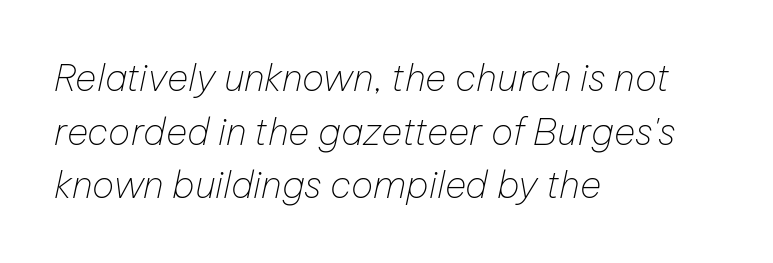
The image shows 37 px thin type, italic (leaning right); set left-aligned, normal line spacing (1.45x), normal letter spacing, not underlined; low stroke contrast and a medium x-height.
